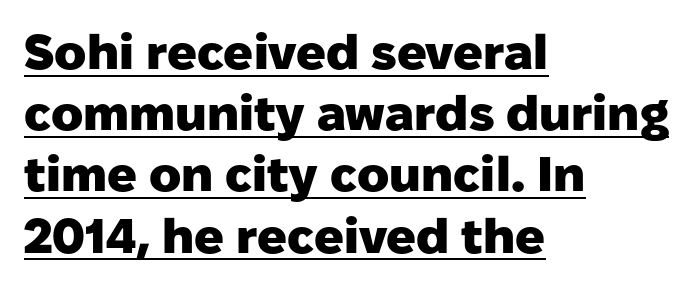
Q: Is the text bold? A: Yes.
Q: Is the text italic (slanted)? A: No, it is upright.
Q: Is the typeface a serif or a sans-serif typeface? A: Sans-serif.
Q: Is the text underlined? A: Yes.
Q: How is the paragraph aligned? A: Left-aligned.
Q: Is the spacing between letters normal or unusually wide? A: Normal.
Q: Is the spacing between lines tight, normal or loose? A: Normal.
Q: Width (condensed, normal, or wide)? A: Normal.
Q: Stroke contrast? A: Low.
Q: x-height? A: Medium.
Q: Monospaced? A: No.
